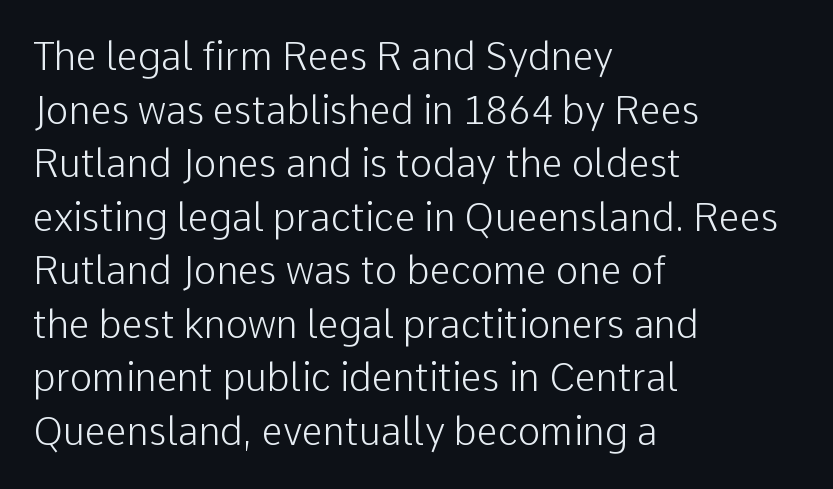
{"serif": "no", "italic": "no", "bold": "no", "weight": "light", "width": "normal", "stroke_contrast": "low", "x_height": "medium", "monospaced": "no", "underline": "no", "align": "left", "line_spacing": "normal", "line_spacing_ratio": 1.41, "letter_spacing": "normal", "letter_spacing_em": 0.0, "glyph_px": 38}
